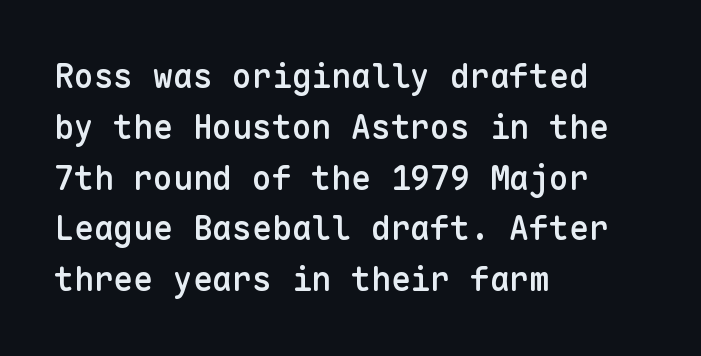
Q: Is the text bold? A: Semi-bold.
Q: Is the text italic (slanted)? A: No, it is upright.
Q: Is the typeface a serif or a sans-serif typeface? A: Sans-serif.
Q: Is the text underlined? A: No.
Q: How is the paragraph aligned? A: Left-aligned.
Q: Is the spacing between letters normal or unusually wide? A: Normal.
Q: Is the spacing between lines tight, normal or loose? A: Normal.
Q: Width (condensed, normal, or wide)? A: Normal.
Q: Stroke contrast? A: Low.
Q: x-height? A: Medium.
Q: Monospaced? A: Yes.
